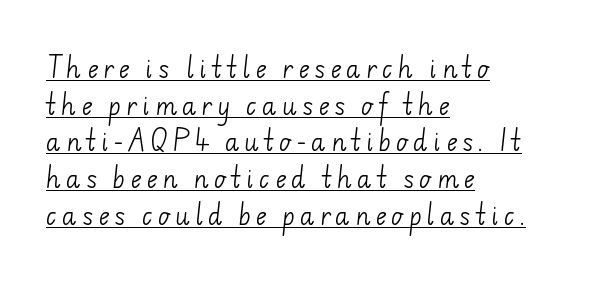
Vertical spacing — default. Think standard paragraph weight, or any step lighter than that. The type is letterspaced generously, with wide tracking. These lines are set flush left with a ragged right edge. The rendering uses the underline text-decoration.
